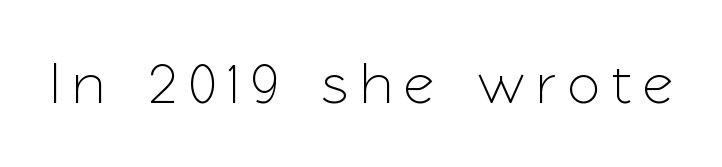
Q: Is the text italic (slanted)? A: No, it is upright.
Q: Is the typeface a serif or a sans-serif typeface? A: Sans-serif.
Q: Is the text underlined? A: No.
Q: Is the spacing between letters normal or unusually wide? A: Unusually wide.
Q: Width (condensed, normal, or wide)? A: Normal.
Q: Stroke contrast? A: Low.
Q: x-height? A: Medium.
Q: Monospaced? A: No.
